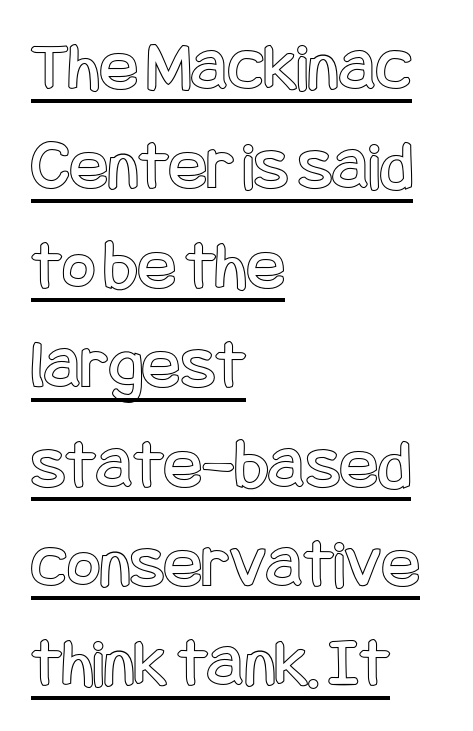
This is the regular roman posture of the typeface. You can see a thin bar hugging the bottom of the glyphs. Does the leading feel generous? No, just average. Line starts are locked; line ends wander.
